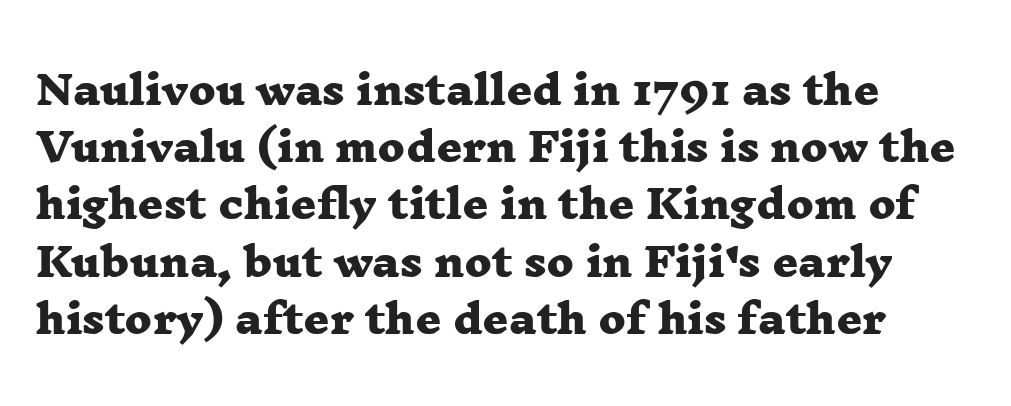
The image shows 40 px heavy, wide serif type; set left-aligned, normal line spacing (1.43x), normal letter spacing, not underlined; low stroke contrast and a medium x-height.
